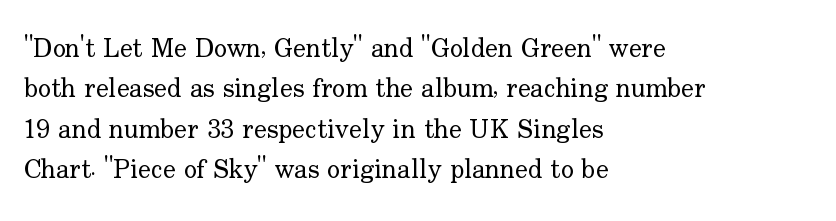
The image shows 27 px text type, upright; set left-aligned, normal line spacing (1.5x), normal letter spacing, not underlined.
